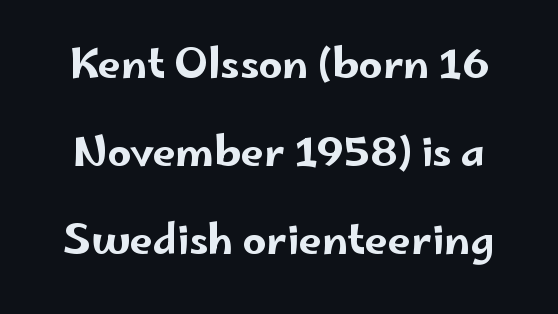
Typographically, this falls in the sans-serif category. These lines stand farther apart than default settings would place them. Beneath every word, the page is bare. Here the designer chose a conventional face with non-uniform glyph widths.
